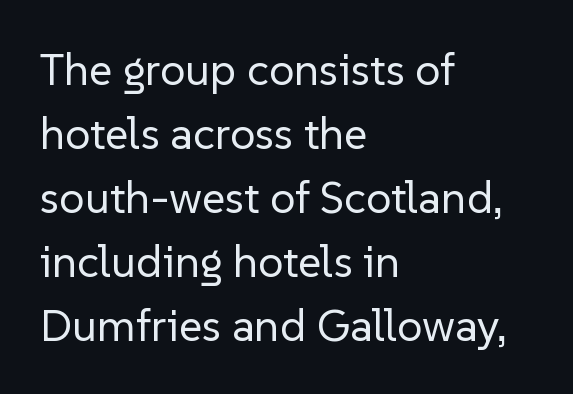
Default kerning and tracking; the words read as compact shapes. The type sits square on the baseline with zero lean. Spacing verdict: proportional, widths tailored to each character. Vertical spacing — default. The type family on display is of the sans-serif kind.
